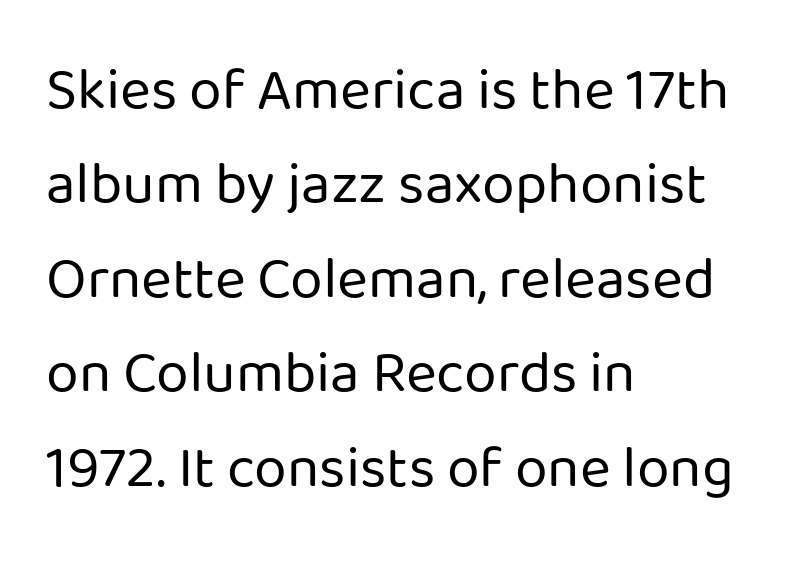
No feet cap the strokes, marking this as sans-serif type. No italicization has been applied; the sample stays upright. How are the letters spaced? Ordinarily, with no added tracking. A classic flush-left, rag-right setting is used for this passage. The glyphs are unaccompanied by any horizontal stroke below them. The characters are drawn with everyday or finer stroke widths.
